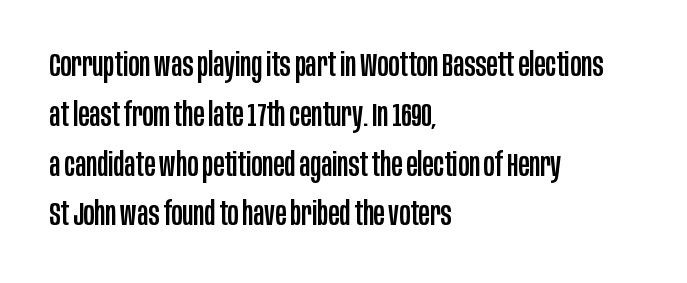
{"serif": "no", "italic": "no", "width": "condensed", "stroke_contrast": "low", "x_height": "large", "monospaced": "no", "underline": "no", "align": "left", "line_spacing": "normal", "line_spacing_ratio": 1.51, "letter_spacing": "normal", "letter_spacing_em": 0.0, "glyph_px": 33}
